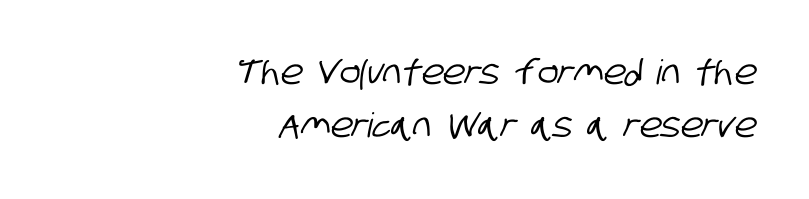
{"serif": "no", "width": "condensed", "stroke_contrast": "low", "x_height": "large", "monospaced": "no", "underline": "no", "align": "right", "line_spacing": "normal", "line_spacing_ratio": 1.56, "letter_spacing": "normal", "letter_spacing_em": 0.0, "glyph_px": 34}
